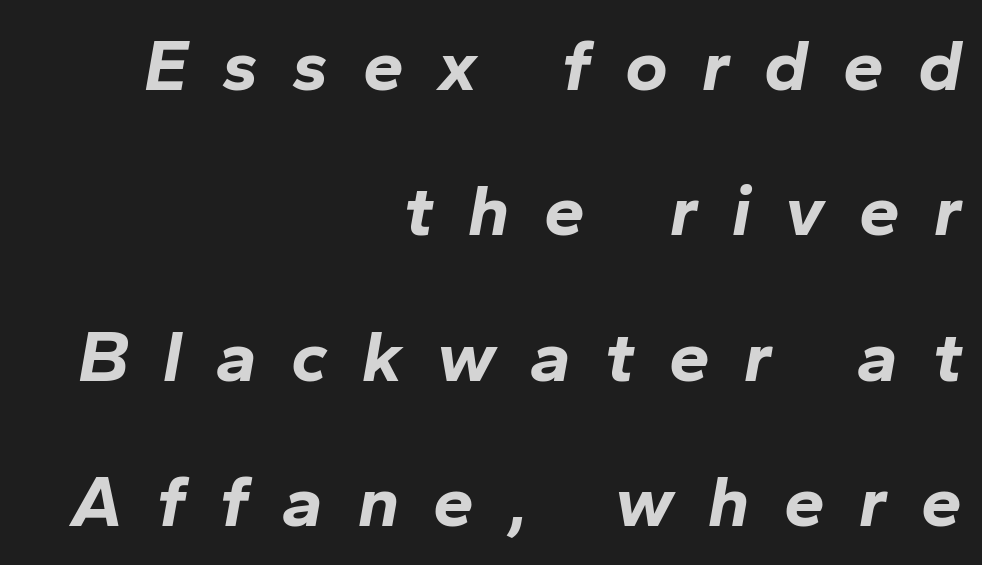
{"italic": "yes", "lean": "right", "slant_degrees": 10, "bold": "yes", "weight": "bold", "width": "normal", "stroke_contrast": "low", "x_height": "medium", "monospaced": "no", "underline": "no", "align": "right", "line_spacing": "loose", "line_spacing_ratio": 1.99, "letter_spacing": "wide", "letter_spacing_em": 0.47, "glyph_px": 73}
